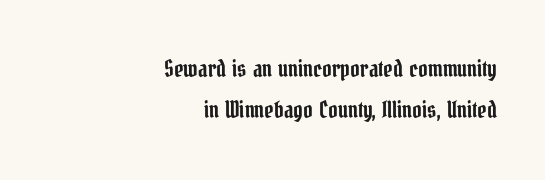
{"italic": "no", "underline": "no", "align": "right", "line_spacing_ratio": 1.78, "letter_spacing": "normal", "letter_spacing_em": 0.0, "glyph_px": 23}
